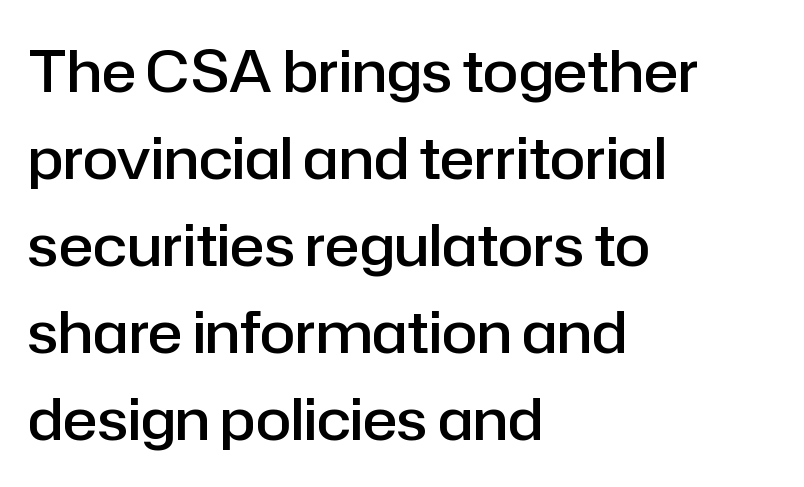
The gaps between neighbouring characters are ordinary and unremarkable. Character widths vary here, with narrow letters taking less room than wide ones. The letters stand straight up with perfectly vertical stems. Line starts are locked; line ends wander. Serif or sans? Sans — the stroke terminals are bare.
